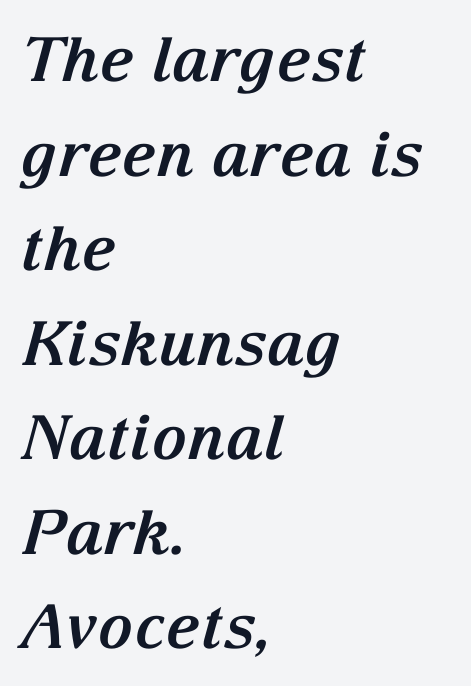
Q: Is the text bold? A: Yes.
Q: Is the text italic (slanted)? A: Yes, it leans right by about 15 degrees.
Q: Is the typeface a serif or a sans-serif typeface? A: Serif.
Q: Is the text underlined? A: No.
Q: How is the paragraph aligned? A: Left-aligned.
Q: Is the spacing between letters normal or unusually wide? A: Normal.
Q: Is the spacing between lines tight, normal or loose? A: Normal.
Q: Width (condensed, normal, or wide)? A: Normal.
Q: Stroke contrast? A: Medium.
Q: x-height? A: Medium.
Q: Monospaced? A: No.
